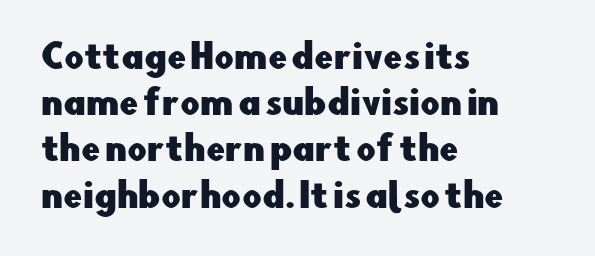
{"serif": "no", "italic": "no", "width": "normal", "stroke_contrast": "low", "x_height": "small", "monospaced": "no", "underline": "no", "align": "left", "line_spacing": "normal", "line_spacing_ratio": 1.36, "letter_spacing": "normal", "letter_spacing_em": 0.0, "glyph_px": 34}
